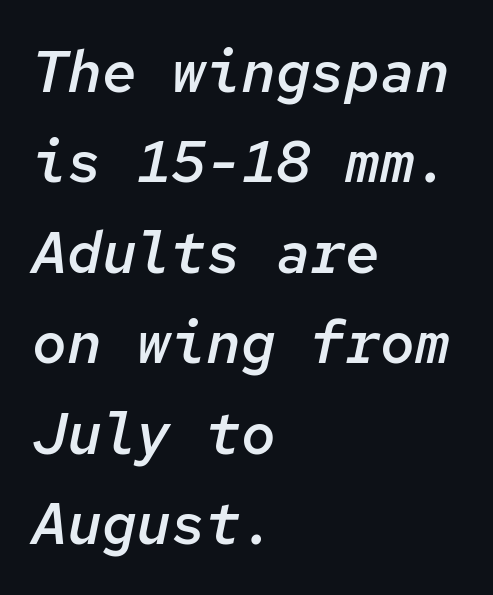
Compared with an ordinary text face, these strokes are moderately heavier — a semibold. Each letter, wide or thin by design, is forced into the same width here. A bare baseline throughout the passage. All the whitespace from short lines collects on the right. Designer's note — italics engaged. A typesetter would call this zero additional tracking.
